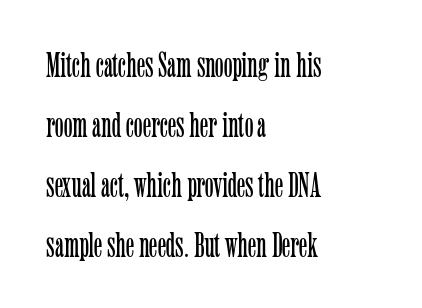
The image shows 36 px light, condensed serif type, upright; set left-aligned, normal line spacing (1.67x), normal letter spacing, not underlined; low stroke contrast and a medium x-height.
